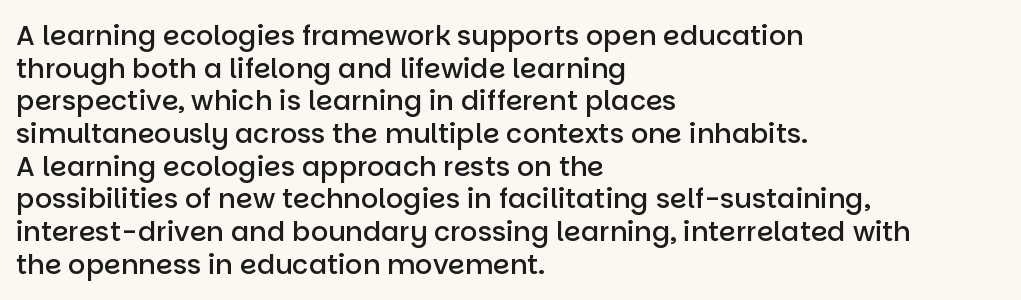
{"italic": "no", "bold": "semi", "underline": "no", "align": "left", "line_spacing_ratio": 1.21, "letter_spacing": "normal", "letter_spacing_em": 0.0, "glyph_px": 27}
